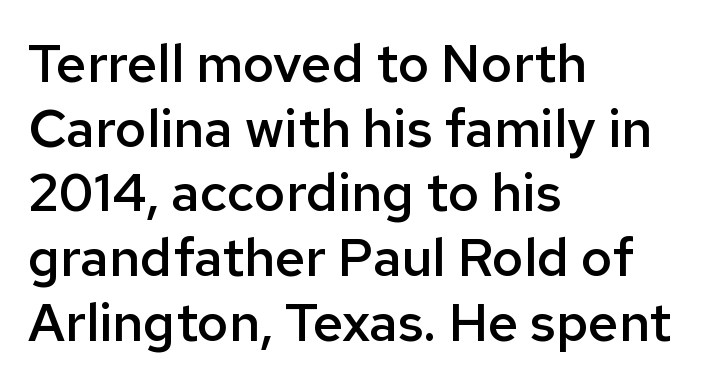
{"serif": "no", "italic": "no", "bold": "semi", "weight": "semibold", "width": "normal", "stroke_contrast": "low", "x_height": "medium", "monospaced": "no", "underline": "no", "align": "left", "line_spacing_ratio": 1.22, "letter_spacing": "normal", "letter_spacing_em": 0.0, "glyph_px": 53}
